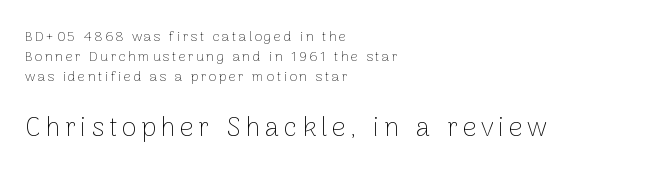
Q: Is the text bold? A: No.
Q: Is the text italic (slanted)? A: No, it is upright.
Q: Is the text underlined? A: No.
Q: How is the paragraph aligned? A: Left-aligned.
Q: Is the spacing between lines tight, normal or loose? A: Normal.
Q: Which block of text is set in a larger size, the first (top) or the second (bottom)? A: The second (bottom) one.
